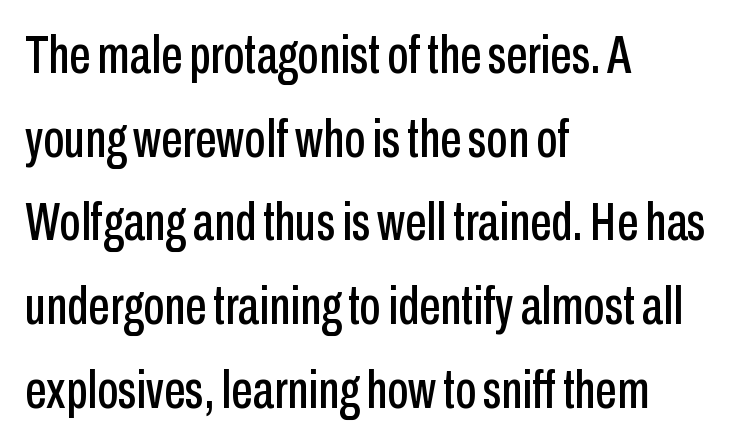
Q: Is the text italic (slanted)? A: No, it is upright.
Q: Is the typeface a serif or a sans-serif typeface? A: Sans-serif.
Q: Is the text underlined? A: No.
Q: How is the paragraph aligned? A: Left-aligned.
Q: Is the spacing between letters normal or unusually wide? A: Normal.
Q: Is the spacing between lines tight, normal or loose? A: Normal.
Q: Width (condensed, normal, or wide)? A: Condensed.
Q: Stroke contrast? A: Low.
Q: x-height? A: Medium.
Q: Monospaced? A: No.
